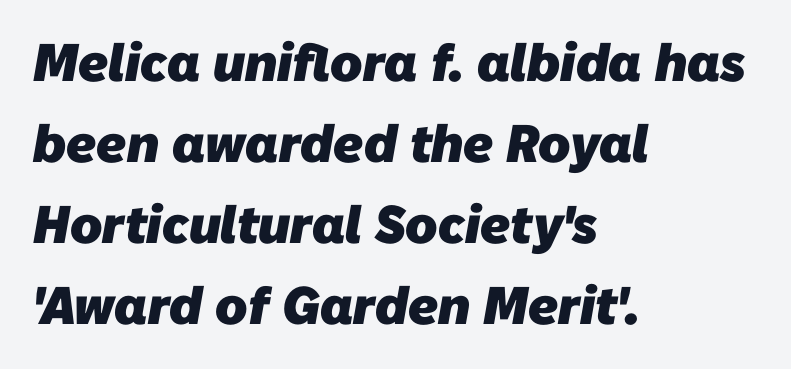
Q: Is the text bold? A: Yes.
Q: Is the typeface a serif or a sans-serif typeface? A: Sans-serif.
Q: Is the text underlined? A: No.
Q: How is the paragraph aligned? A: Left-aligned.
Q: Is the spacing between letters normal or unusually wide? A: Normal.
Q: Is the spacing between lines tight, normal or loose? A: Normal.
Q: Width (condensed, normal, or wide)? A: Normal.
Q: Stroke contrast? A: Low.
Q: x-height? A: Medium.
Q: Monospaced? A: No.
